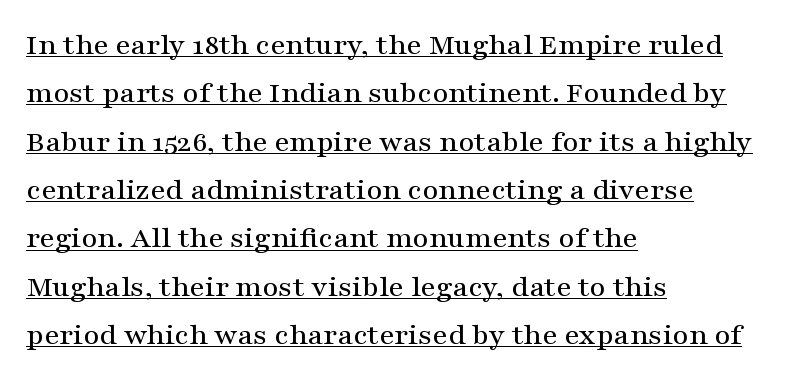
{"serif": "yes", "italic": "no", "width": "wide", "stroke_contrast": "medium", "x_height": "medium", "monospaced": "no", "underline": "yes", "align": "left", "line_spacing": "normal", "line_spacing_ratio": 1.56, "letter_spacing": "normal", "letter_spacing_em": 0.0, "glyph_px": 31}
